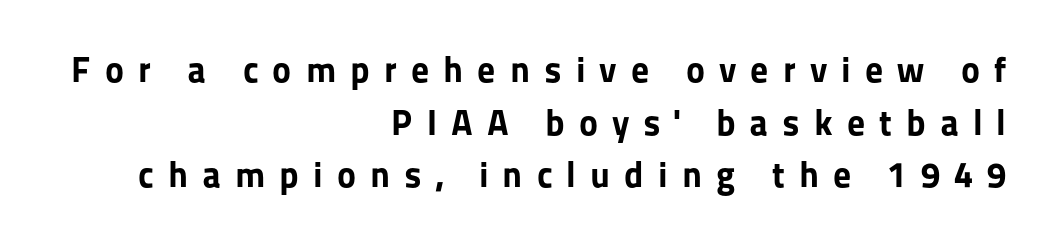
The image shows 36 px bold sans-serif type, upright; set right-aligned, normal line spacing (1.46x), unusually wide letter spacing (+0.39 em), not underlined; low stroke contrast and a medium x-height.
